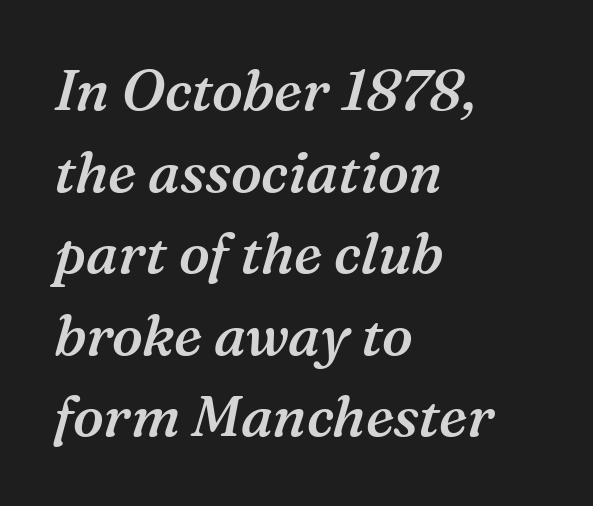
The image shows 57 px semibold serif type, italic (leaning right); set left-aligned, normal line spacing (1.43x), normal letter spacing, not underlined; medium stroke contrast and a medium x-height.
